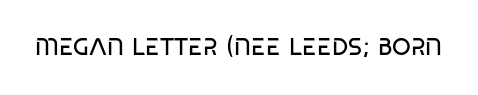
Only glyphs here, with clear space below each row. Notice how the stems are strictly vertical — no italics here. Between one letter and the next there's only the usual sliver of space. Is this a heavy cut? Hardly; it is regular or lighter.
